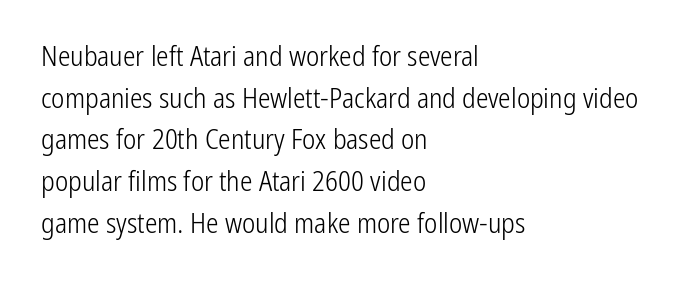
The image shows 28 px light, condensed sans-serif type, upright; set left-aligned, normal line spacing (1.49x), normal letter spacing, not underlined; low stroke contrast and a medium x-height.
